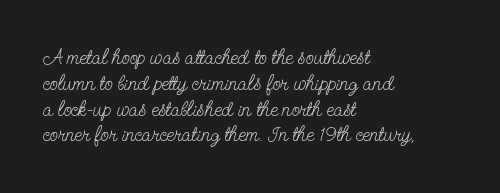
The image shows 21 px text type; set left-aligned, line spacing 1.23x, normal letter spacing, not underlined.
